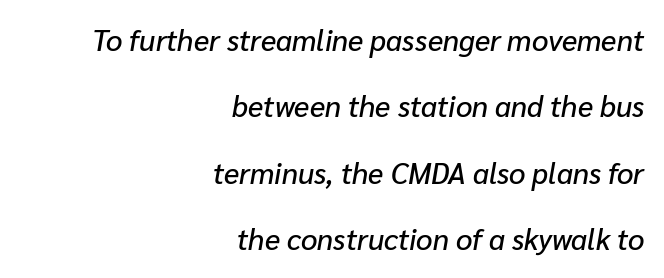
What stands out about the letter spacing? Nothing — it is the standard amount. A bare baseline throughout the passage. Leading: increased. The ragged edge is on the left, which tells us the setting is flush right.
